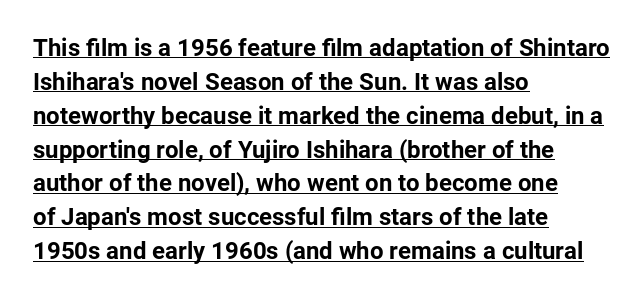
Q: Is the text bold? A: Yes.
Q: Is the text italic (slanted)? A: No, it is upright.
Q: Is the text underlined? A: Yes.
Q: How is the paragraph aligned? A: Left-aligned.
Q: Is the spacing between letters normal or unusually wide? A: Normal.
Q: Is the spacing between lines tight, normal or loose? A: Normal.
